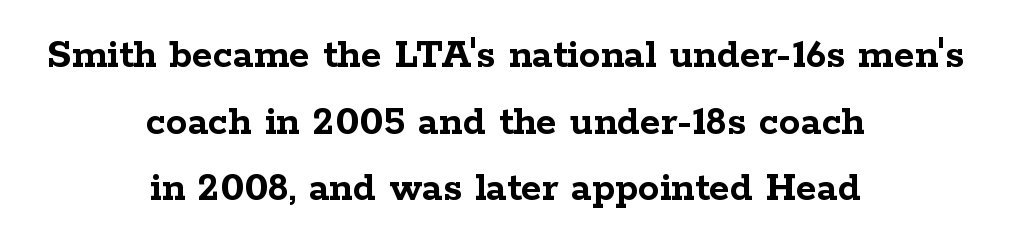
Is this a fixed-width face? No — the glyphs have proportional, varying widths. Classification — serif. Short and long lines alike share a common midpoint. The lettering holds an erect, upright posture throughout. The baseline area is clear. Is the type bold? Yes — the strokes are clearly thick and heavy.
